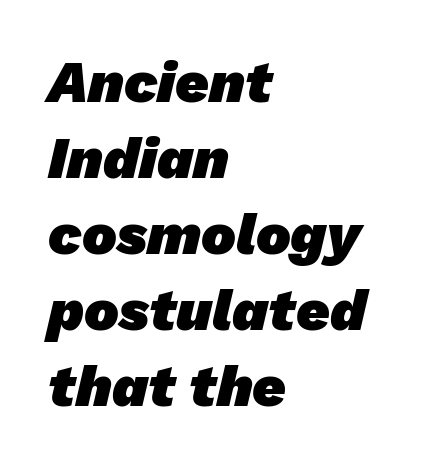
Q: Is the text bold? A: Yes.
Q: Is the typeface a serif or a sans-serif typeface? A: Sans-serif.
Q: Is the text underlined? A: No.
Q: How is the paragraph aligned? A: Left-aligned.
Q: Is the spacing between letters normal or unusually wide? A: Normal.
Q: Is the spacing between lines tight, normal or loose? A: Normal.
Q: Width (condensed, normal, or wide)? A: Normal.
Q: Stroke contrast? A: Low.
Q: x-height? A: Medium.
Q: Monospaced? A: No.
